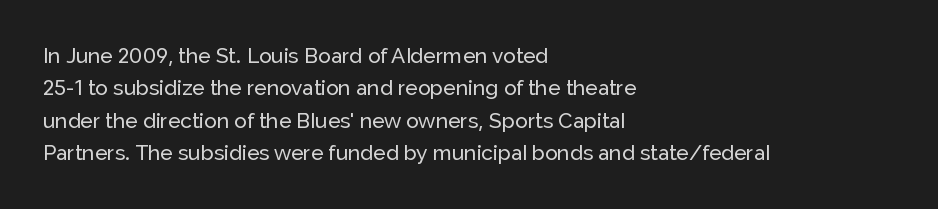
Glyph-to-glyph distance matches everyday printed text. Upright lettering throughout. Notice how descenders clear the ascenders below comfortably — that's standard leading. The strip under each line holds only bare page. Layout note: lines flush left.
